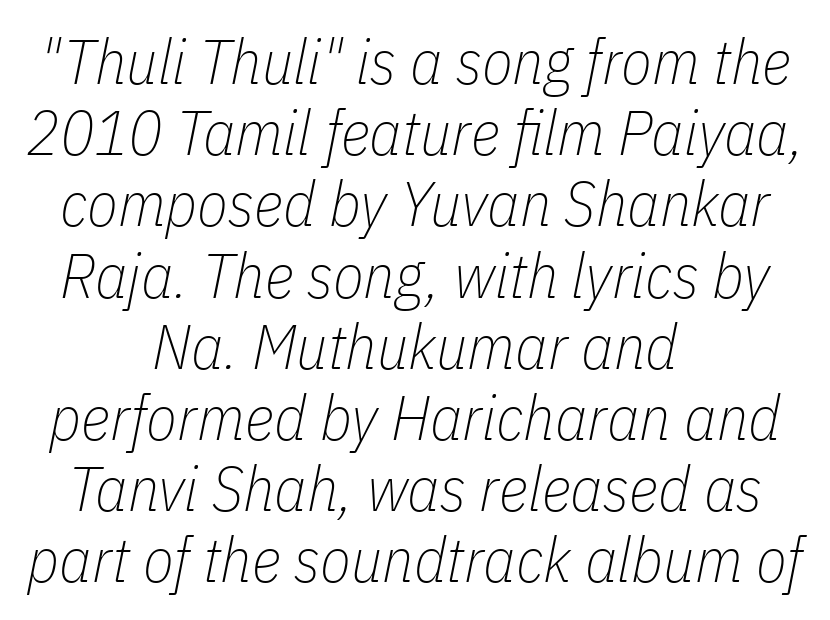
{"italic": "yes", "lean": "right", "slant_degrees": 11, "bold": "no", "weight": "thin", "width": "condensed", "stroke_contrast": "low", "x_height": "medium", "monospaced": "no", "underline": "no", "align": "center", "line_spacing": "tight", "line_spacing_ratio": 1.13, "letter_spacing": "normal", "letter_spacing_em": 0.0, "glyph_px": 63}
